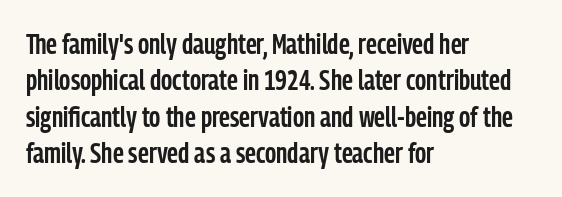
{"serif": "no", "italic": "no", "bold": "semi", "weight": "semibold", "width": "condensed", "stroke_contrast": "low", "x_height": "medium", "monospaced": "no", "underline": "no", "align": "left", "line_spacing": "normal", "line_spacing_ratio": 1.3, "letter_spacing": "normal", "letter_spacing_em": 0.0, "glyph_px": 28}
